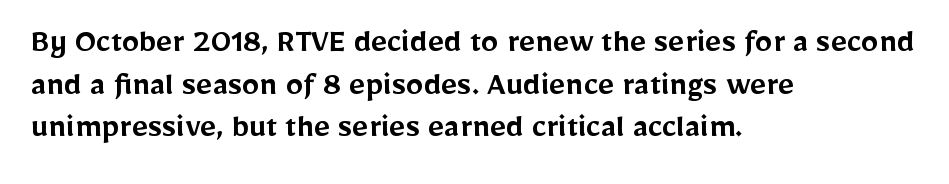
Q: Is the text bold? A: Semi-bold.
Q: Is the text italic (slanted)? A: No, it is upright.
Q: Is the typeface a serif or a sans-serif typeface? A: Sans-serif.
Q: Is the text underlined? A: No.
Q: How is the paragraph aligned? A: Left-aligned.
Q: Is the spacing between letters normal or unusually wide? A: Normal.
Q: Width (condensed, normal, or wide)? A: Normal.
Q: Stroke contrast? A: Low.
Q: x-height? A: Medium.
Q: Monospaced? A: No.
